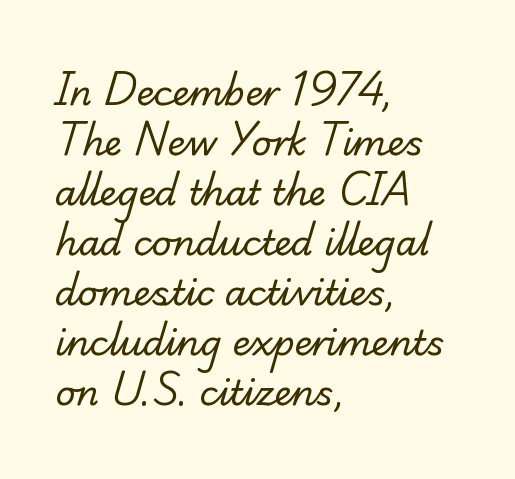
Q: Is the text bold? A: No.
Q: Is the typeface a serif or a sans-serif typeface? A: Serif.
Q: Is the text underlined? A: No.
Q: How is the paragraph aligned? A: Left-aligned.
Q: Is the spacing between letters normal or unusually wide? A: Normal.
Q: Is the spacing between lines tight, normal or loose? A: Normal.
Q: Width (condensed, normal, or wide)? A: Normal.
Q: Stroke contrast? A: Low.
Q: x-height? A: Small.
Q: Monospaced? A: No.
